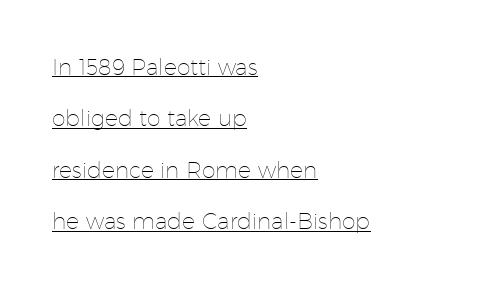
The image shows 22 px text type, upright; set left-aligned, loose line spacing (2.34x), normal letter spacing, underlined.
